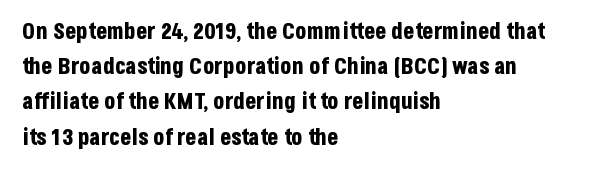
The image shows 23 px bold type, upright; set left-aligned, normal line spacing (1.53x), normal letter spacing, not underlined.
